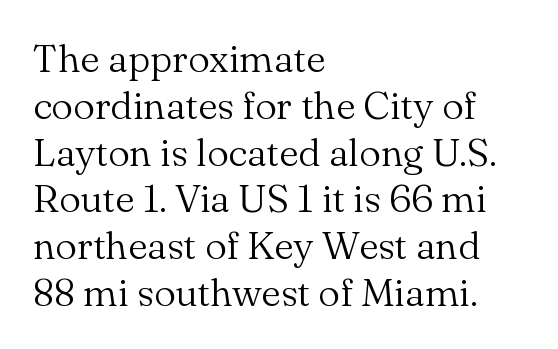
The image shows 39 px light serif type, upright; set left-aligned, line spacing 1.2x, normal letter spacing, not underlined; medium stroke contrast and a small x-height.
